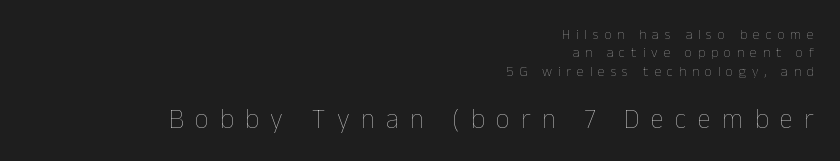
The image shows 27 px text type, upright; set right-aligned, normal line spacing (1.32x), unusually wide letter spacing (+0.42 em), not underlined; the second (bottom) block is 1.93x larger.
